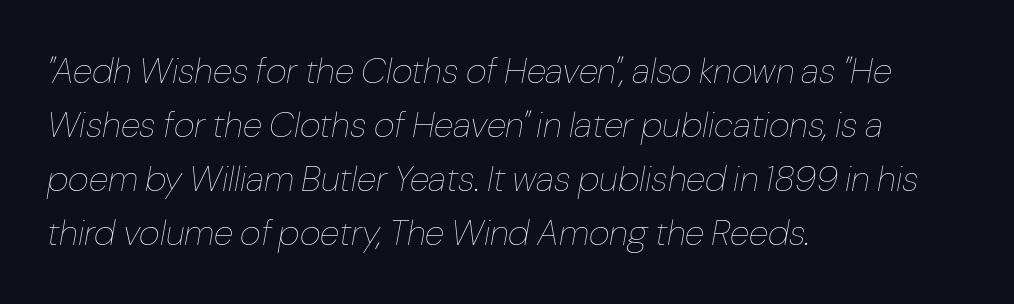
The image shows 36 px thin type, italic (leaning right); set left-aligned, normal line spacing (1.5x), normal letter spacing, not underlined; low stroke contrast and a medium x-height.
